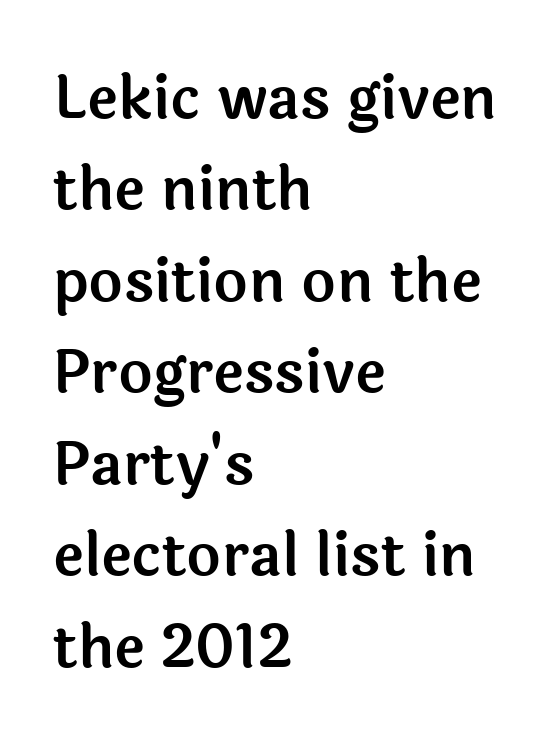
Q: Is the text italic (slanted)? A: No, it is upright.
Q: Is the typeface a serif or a sans-serif typeface? A: Sans-serif.
Q: Is the text underlined? A: No.
Q: How is the paragraph aligned? A: Left-aligned.
Q: Is the spacing between letters normal or unusually wide? A: Normal.
Q: Is the spacing between lines tight, normal or loose? A: Normal.
Q: Width (condensed, normal, or wide)? A: Normal.
Q: x-height? A: Medium.
Q: Monospaced? A: No.
